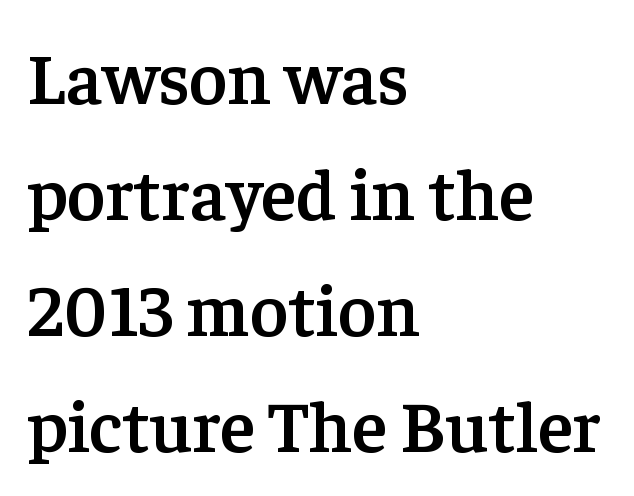
Spacing verdict: proportional, widths tailored to each character. The designer left line spacing at the default. Does the type have serifs? Yes, each stem ends in a small foot. It's the straight-up-and-down kind of type. In terms of letterspacing, this is plain default setting. The glyphs are unaccompanied by any horizontal stroke below them.
